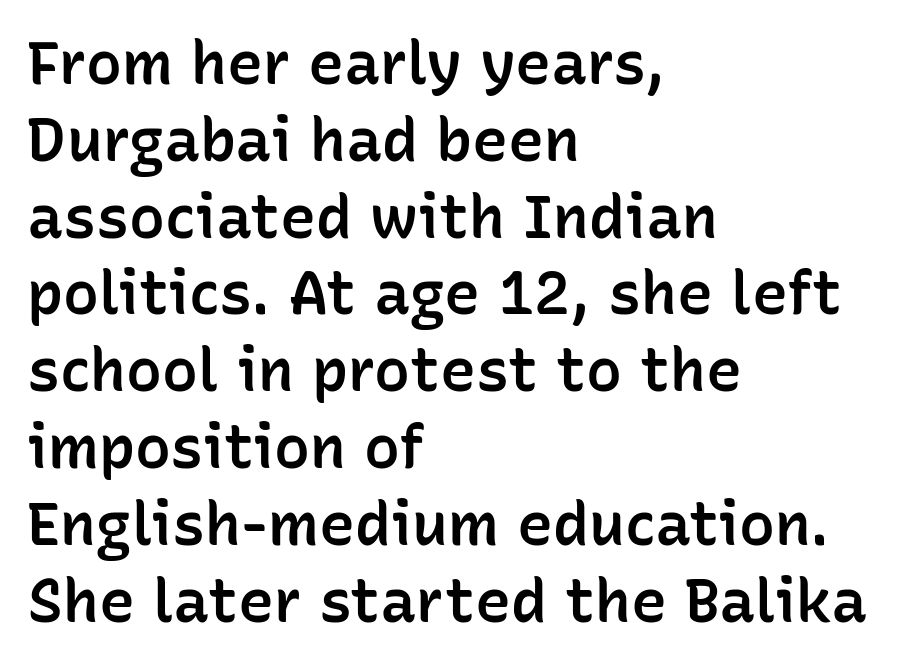
{"serif": "no", "italic": "no", "bold": "semi", "weight": "semibold", "width": "normal", "stroke_contrast": "low", "x_height": "medium", "monospaced": "no", "underline": "no", "align": "left", "line_spacing": "normal", "line_spacing_ratio": 1.28, "letter_spacing": "normal", "letter_spacing_em": 0.0, "glyph_px": 60}
